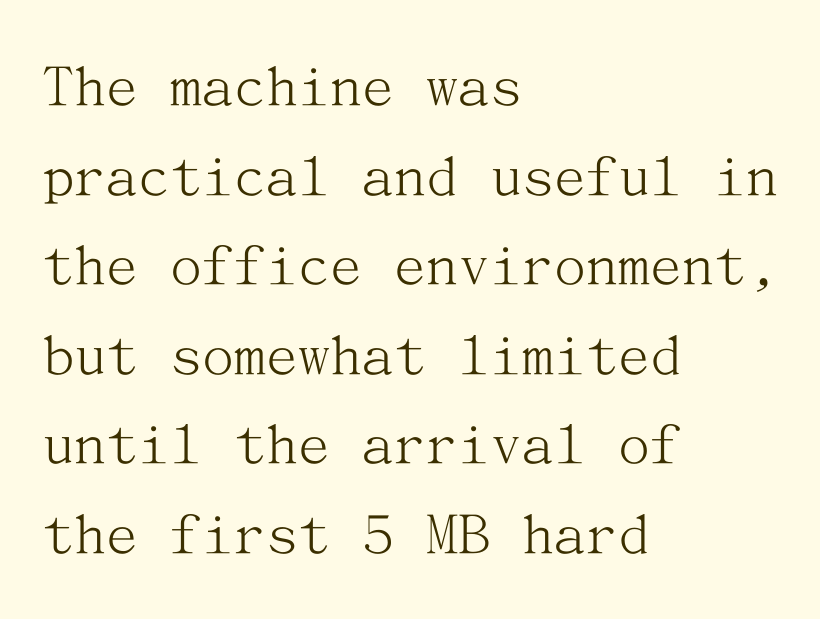
Tall strokes in this sample are plumb rather than angled. Does extra space separate the letters? No, they use regular spacing. Clear beneath every line of the passage. Typeset ragged right — the left edge is the straight one.
